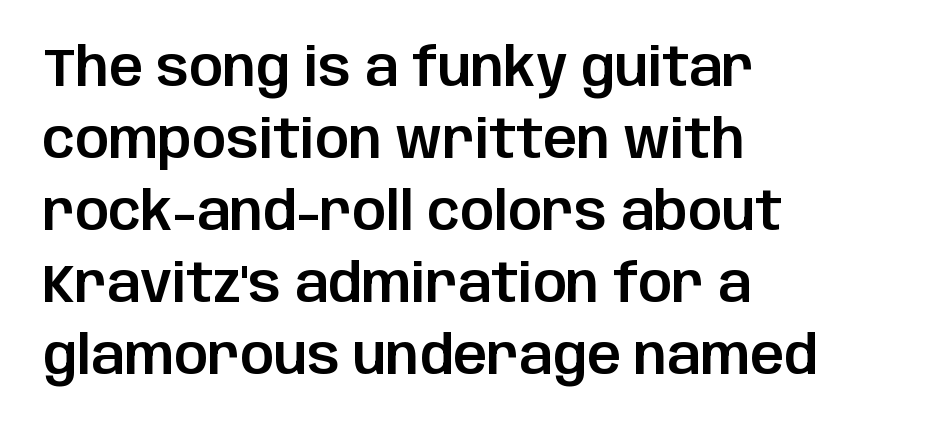
The image shows 53 px sans-serif type, upright; set left-aligned, normal line spacing (1.36x), normal letter spacing, not underlined; low stroke contrast and a large x-height.
